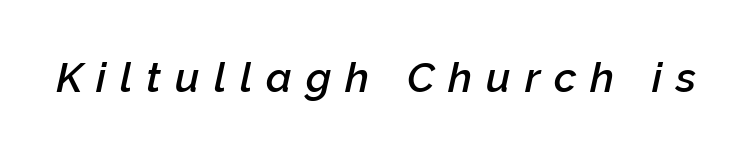
The image shows 42 px semibold type, italic (leaning right); set unusually wide letter spacing (+0.33 em), not underlined; low stroke contrast and a medium x-height.
